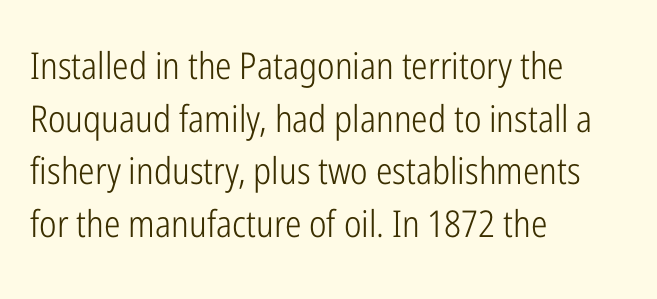
{"serif": "no", "italic": "no", "bold": "no", "weight": "light", "width": "condensed", "stroke_contrast": "low", "x_height": "medium", "monospaced": "no", "underline": "no", "align": "left", "line_spacing": "normal", "line_spacing_ratio": 1.42, "letter_spacing": "normal", "letter_spacing_em": 0.0, "glyph_px": 37}
